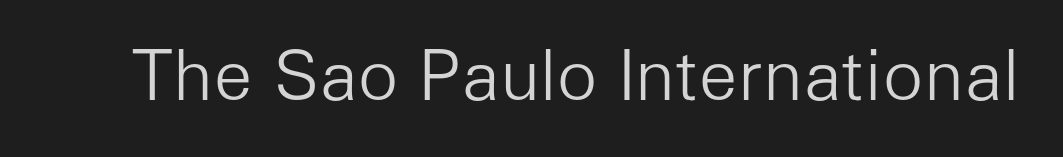
{"serif": "no", "italic": "no", "bold": "no", "weight": "light", "width": "normal", "stroke_contrast": "low", "x_height": "medium", "monospaced": "no", "underline": "no", "letter_spacing": "normal", "letter_spacing_em": 0.0, "glyph_px": 68}
